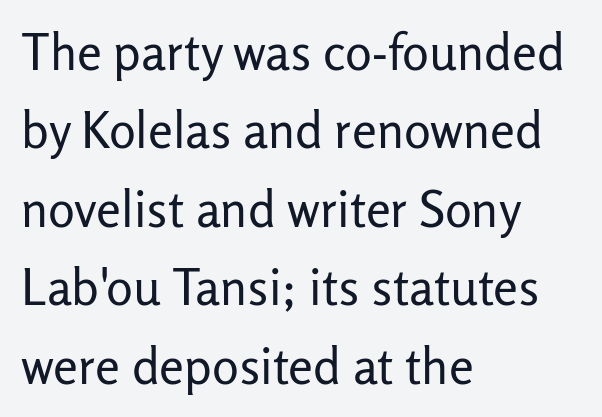
Q: Is the text bold? A: No.
Q: Is the text italic (slanted)? A: No, it is upright.
Q: Is the typeface a serif or a sans-serif typeface? A: Sans-serif.
Q: Is the text underlined? A: No.
Q: How is the paragraph aligned? A: Left-aligned.
Q: Is the spacing between letters normal or unusually wide? A: Normal.
Q: Is the spacing between lines tight, normal or loose? A: Normal.
Q: Width (condensed, normal, or wide)? A: Normal.
Q: Stroke contrast? A: Low.
Q: x-height? A: Medium.
Q: Monospaced? A: No.
